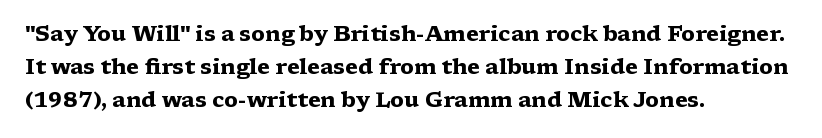
{"italic": "no", "bold": "yes", "underline": "no", "align": "left", "line_spacing": "normal", "line_spacing_ratio": 1.57, "letter_spacing": "normal", "letter_spacing_em": 0.0, "glyph_px": 21}
